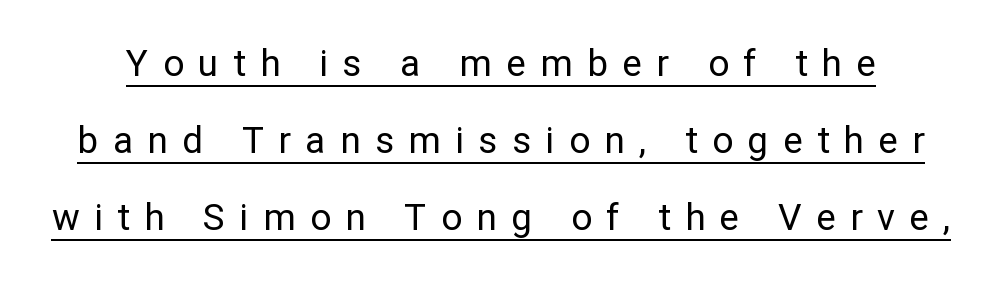
Q: Is the text bold? A: No.
Q: Is the text italic (slanted)? A: No, it is upright.
Q: Is the typeface a serif or a sans-serif typeface? A: Sans-serif.
Q: Is the text underlined? A: Yes.
Q: Is the spacing between letters normal or unusually wide? A: Unusually wide.
Q: Is the spacing between lines tight, normal or loose? A: Loose.
Q: Width (condensed, normal, or wide)? A: Normal.
Q: Stroke contrast? A: Low.
Q: x-height? A: Medium.
Q: Monospaced? A: No.
